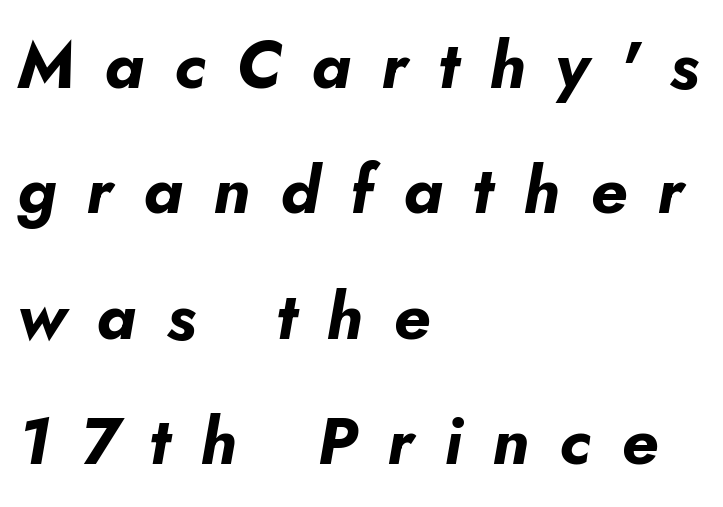
Q: Is the text bold? A: Yes.
Q: Is the text italic (slanted)? A: Yes, it leans right by about 5 degrees.
Q: Is the text underlined? A: No.
Q: How is the paragraph aligned? A: Left-aligned.
Q: Is the spacing between letters normal or unusually wide? A: Unusually wide.
Q: Is the spacing between lines tight, normal or loose? A: Loose.
Q: Width (condensed, normal, or wide)? A: Normal.
Q: Stroke contrast? A: Low.
Q: x-height? A: Small.
Q: Monospaced? A: No.
